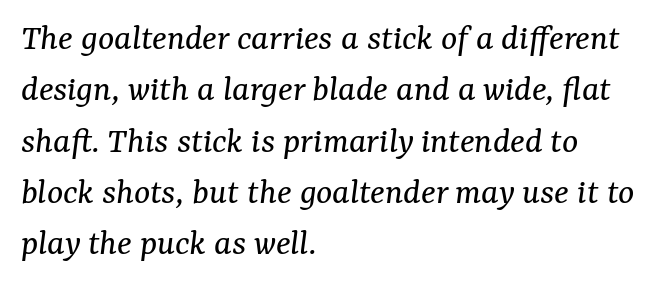
Q: Is the text bold? A: No.
Q: Is the text italic (slanted)? A: Yes, it leans right by about 7 degrees.
Q: Is the typeface a serif or a sans-serif typeface? A: Serif.
Q: Is the text underlined? A: No.
Q: How is the paragraph aligned? A: Left-aligned.
Q: Is the spacing between letters normal or unusually wide? A: Normal.
Q: Is the spacing between lines tight, normal or loose? A: Normal.
Q: Width (condensed, normal, or wide)? A: Normal.
Q: Stroke contrast? A: Medium.
Q: x-height? A: Medium.
Q: Monospaced? A: No.
